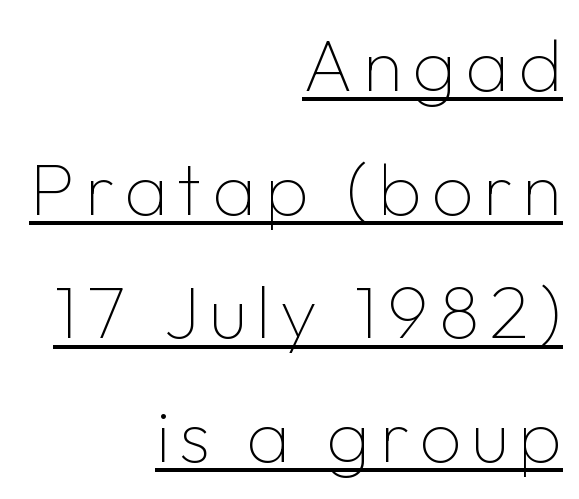
{"serif": "no", "italic": "no", "bold": "no", "weight": "thin", "width": "normal", "stroke_contrast": "low", "x_height": "medium", "monospaced": "no", "underline": "yes", "align": "right", "line_spacing": "normal", "line_spacing_ratio": 1.67, "glyph_px": 74}
